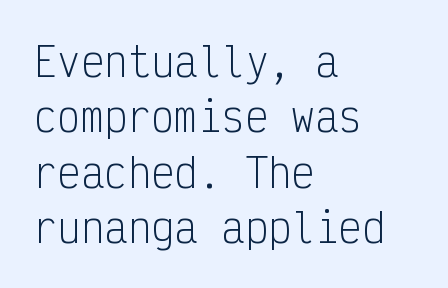
Q: Is the text bold? A: No.
Q: Is the text italic (slanted)? A: No, it is upright.
Q: Is the typeface a serif or a sans-serif typeface? A: Sans-serif.
Q: Is the text underlined? A: No.
Q: How is the paragraph aligned? A: Left-aligned.
Q: Is the spacing between letters normal or unusually wide? A: Normal.
Q: Is the spacing between lines tight, normal or loose? A: Normal.
Q: Width (condensed, normal, or wide)? A: Condensed.
Q: Stroke contrast? A: Low.
Q: x-height? A: Medium.
Q: Monospaced? A: Yes.
